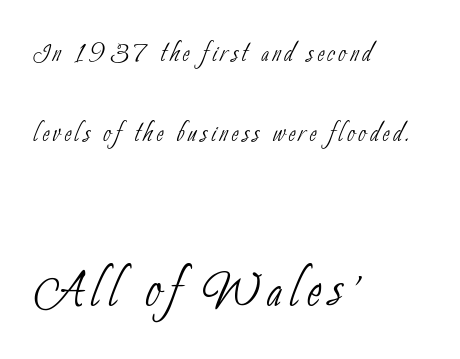
This rendering uses left alignment, leaving the right contour irregular. The face used here is proportionally spaced, like ordinary book or web type. No heavy texture on the line: the type isn't bold. No word sits above an underline. I'd call this a sans setting — the letters go barefoot.
